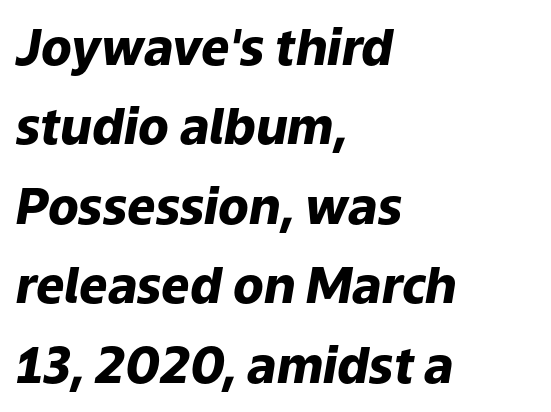
Q: Is the text bold? A: Yes.
Q: Is the text italic (slanted)? A: Yes, it leans right by about 9 degrees.
Q: Is the text underlined? A: No.
Q: How is the paragraph aligned? A: Left-aligned.
Q: Is the spacing between letters normal or unusually wide? A: Normal.
Q: Is the spacing between lines tight, normal or loose? A: Normal.
Q: Width (condensed, normal, or wide)? A: Normal.
Q: Stroke contrast? A: Low.
Q: x-height? A: Medium.
Q: Monospaced? A: No.
